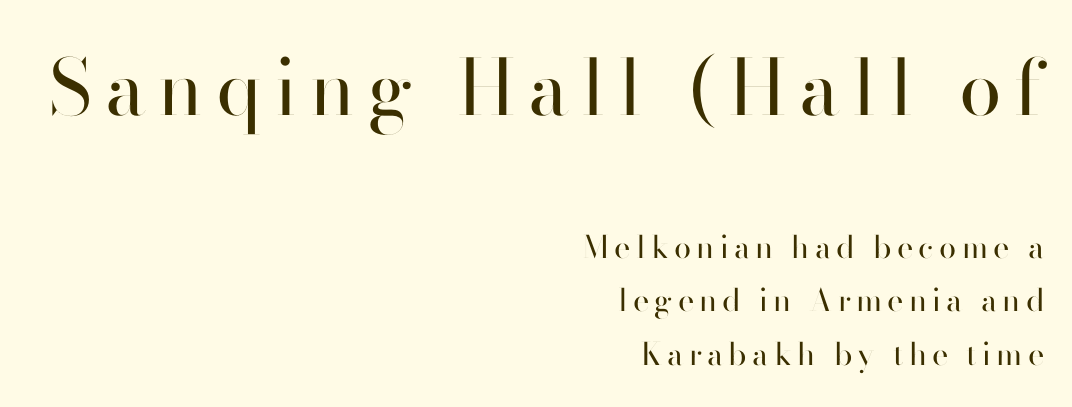
Varying glyph widths throughout — classic text-font behaviour. This layout puts the oversized block above and the modest block below. Quick note: underline off. Are there feet on the stems? There aren't — it's a sans.
